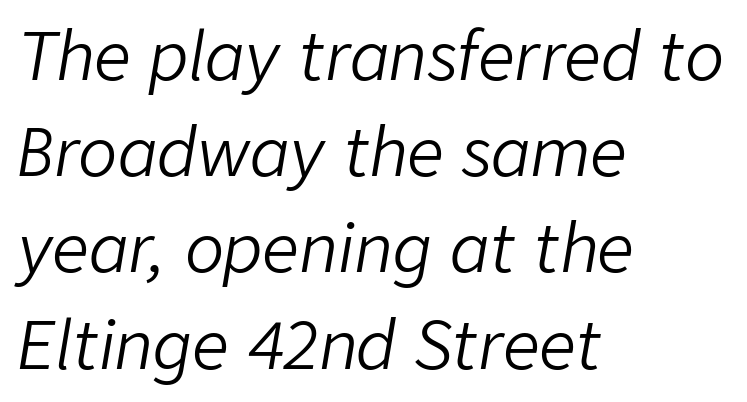
The image shows 65 px light type, italic (leaning right); set left-aligned, normal line spacing (1.48x), normal letter spacing, not underlined; low stroke contrast and a medium x-height.
